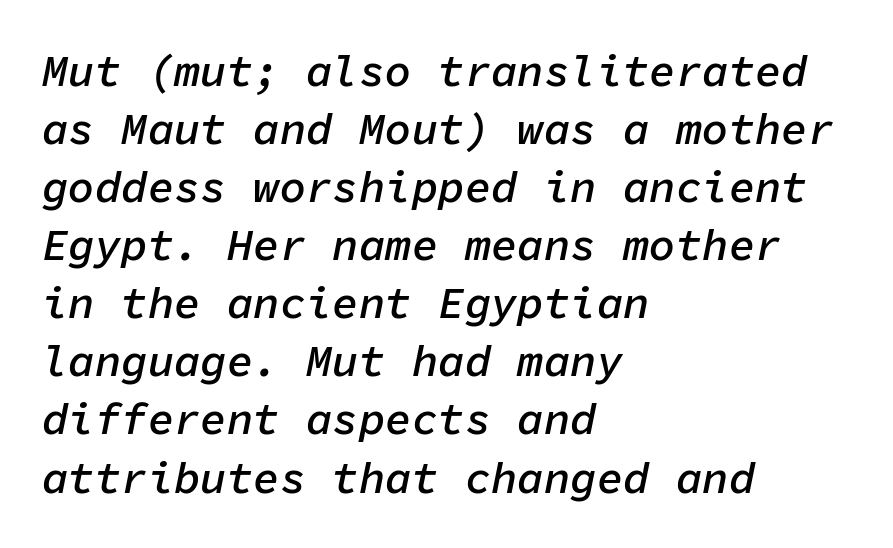
The image shows 44 px semibold type, italic (leaning right), monospaced; set left-aligned, normal line spacing (1.32x), normal letter spacing, not underlined; low stroke contrast and a medium x-height.
